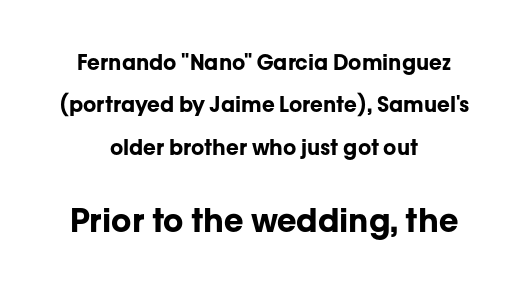
The image shows 32 px bold sans-serif type, upright; set centered, loose line spacing (2.02x), normal letter spacing, not underlined; the second (bottom) block is 1.52x larger; low stroke contrast and a medium x-height.
